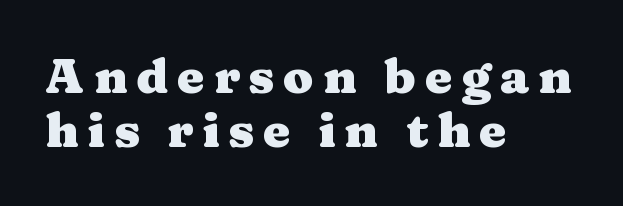
Proportional: the letters do not fall into vertical columns. A dark, heavy texture on the line: the type is bold. Notice how descenders almost collide with the ascenders below — that's tight leading. This sample uses an upright cut, with every glyph sitting square on the baseline. Honestly, there is no underline to notice here at all.
